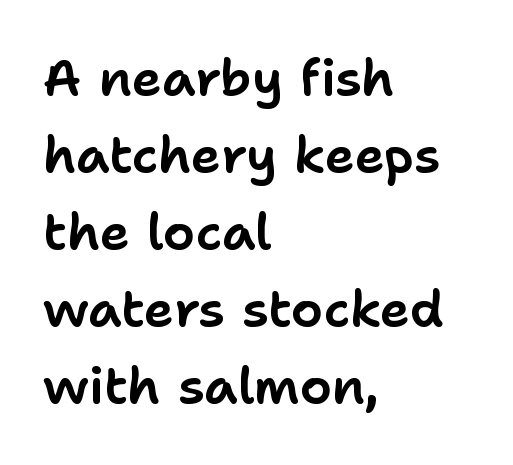
The typography opts for an upright posture over an oblique one. The rag falls on the right side of this text block. The face used here is a sans, in the tradition of grotesques and geometrics. Type without underlining. Inter-character spacing is left at the font's built-in metrics.
